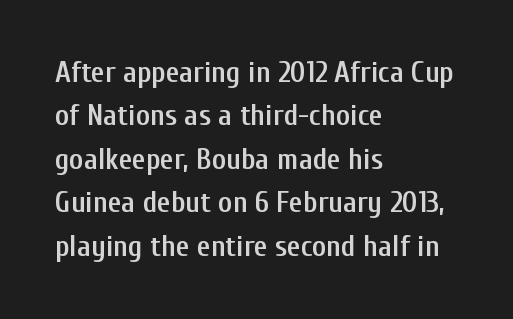
{"serif": "no", "italic": "no", "bold": "semi", "weight": "semibold", "width": "condensed", "stroke_contrast": "low", "x_height": "medium", "monospaced": "no", "underline": "no", "align": "left", "line_spacing": "normal", "line_spacing_ratio": 1.45, "letter_spacing": "normal", "letter_spacing_em": 0.0, "glyph_px": 30}
